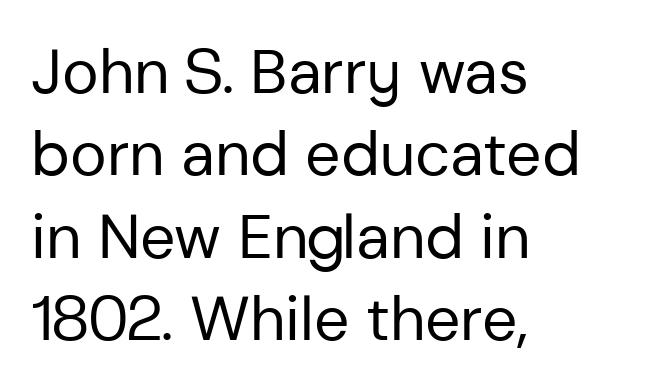
The image shows 62 px regular-weight sans-serif type, upright; set left-aligned, normal line spacing (1.33x), normal letter spacing, not underlined; low stroke contrast and a medium x-height.
